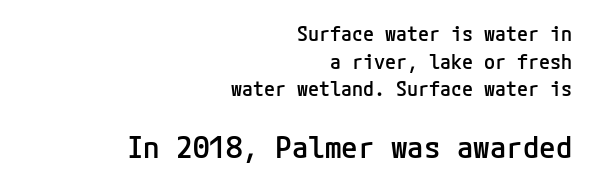
Q: Is the text bold? A: Semi-bold.
Q: Is the text italic (slanted)? A: No, it is upright.
Q: Is the typeface a serif or a sans-serif typeface? A: Sans-serif.
Q: Is the text underlined? A: No.
Q: How is the paragraph aligned? A: Right-aligned.
Q: Is the spacing between letters normal or unusually wide? A: Normal.
Q: Is the spacing between lines tight, normal or loose? A: Normal.
Q: Which block of text is set in a larger size, the first (top) or the second (bottom)? A: The second (bottom) one.
Q: Width (condensed, normal, or wide)? A: Normal.
Q: Stroke contrast? A: Low.
Q: x-height? A: Medium.
